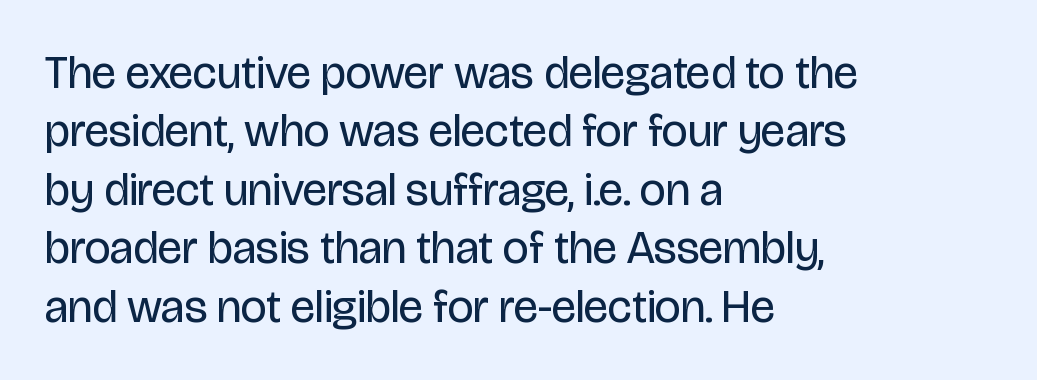
Q: Is the text bold? A: No.
Q: Is the text italic (slanted)? A: No, it is upright.
Q: Is the typeface a serif or a sans-serif typeface? A: Sans-serif.
Q: Is the text underlined? A: No.
Q: How is the paragraph aligned? A: Left-aligned.
Q: Is the spacing between letters normal or unusually wide? A: Normal.
Q: Is the spacing between lines tight, normal or loose? A: Normal.
Q: Width (condensed, normal, or wide)? A: Condensed.
Q: Stroke contrast? A: Low.
Q: x-height? A: Large.
Q: Monospaced? A: No.
